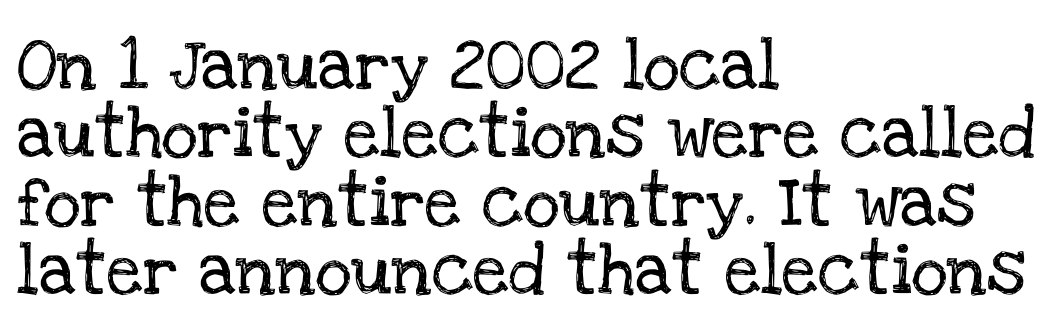
The image shows 51 px serif type, upright; set left-aligned, normal line spacing (1.34x), normal letter spacing, not underlined; low stroke contrast and a large x-height.
